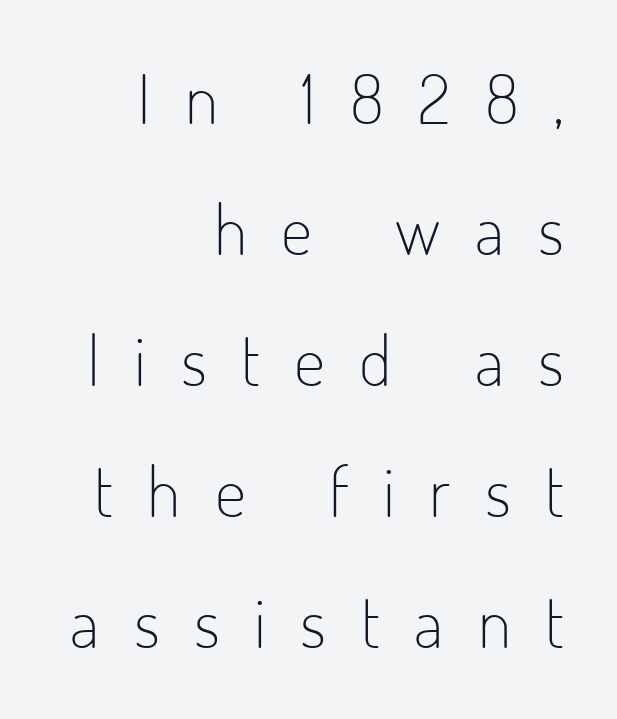
The image shows 69 px light, condensed sans-serif type, upright; set right-aligned, loose line spacing (1.9x), unusually wide letter spacing (+0.5 em), not underlined; low stroke contrast and a small x-height.
